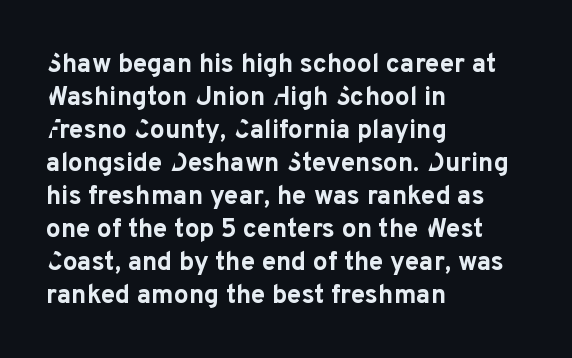
The image shows 26 px bold type, upright; set left-aligned, normal line spacing (1.27x), normal letter spacing, not underlined.
